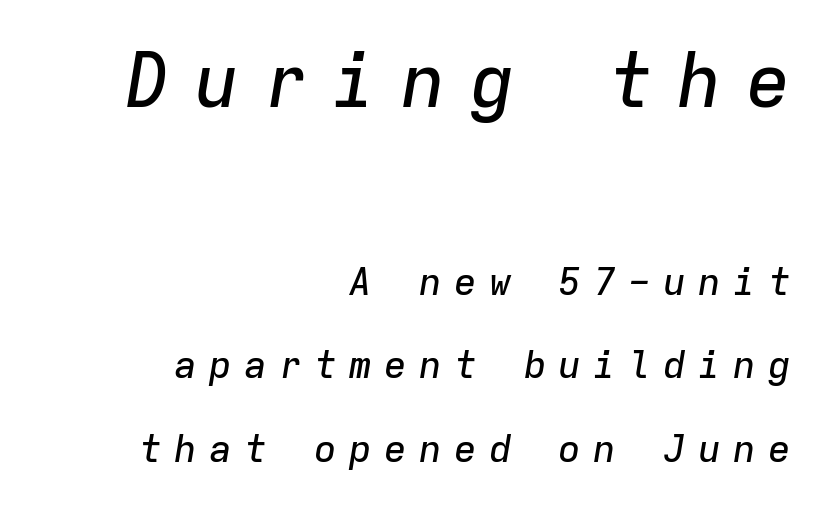
The image shows 75 px text type, italic (leaning right), monospaced; set right-aligned, loose line spacing (2.19x), unusually wide letter spacing (+0.32 em), not underlined; the first (top) block is 1.97x larger; low stroke contrast and a medium x-height.
